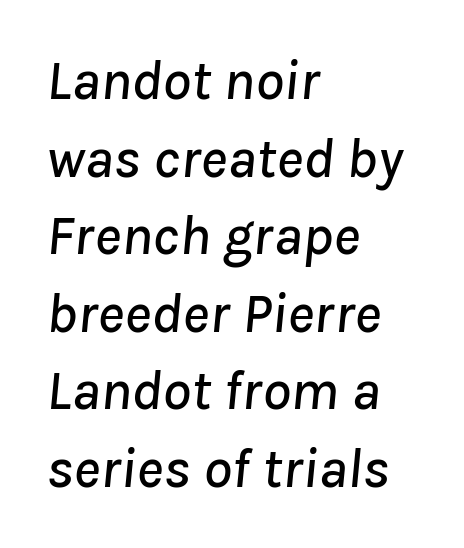
There's an unmistakable incline to the writing here. No extra tracking has been applied to these lines. The zone under the glyphs is completely vacant. A typesetter would call this leading conventional body-copy spacing. Spacing verdict: proportional, widths tailored to each character.
